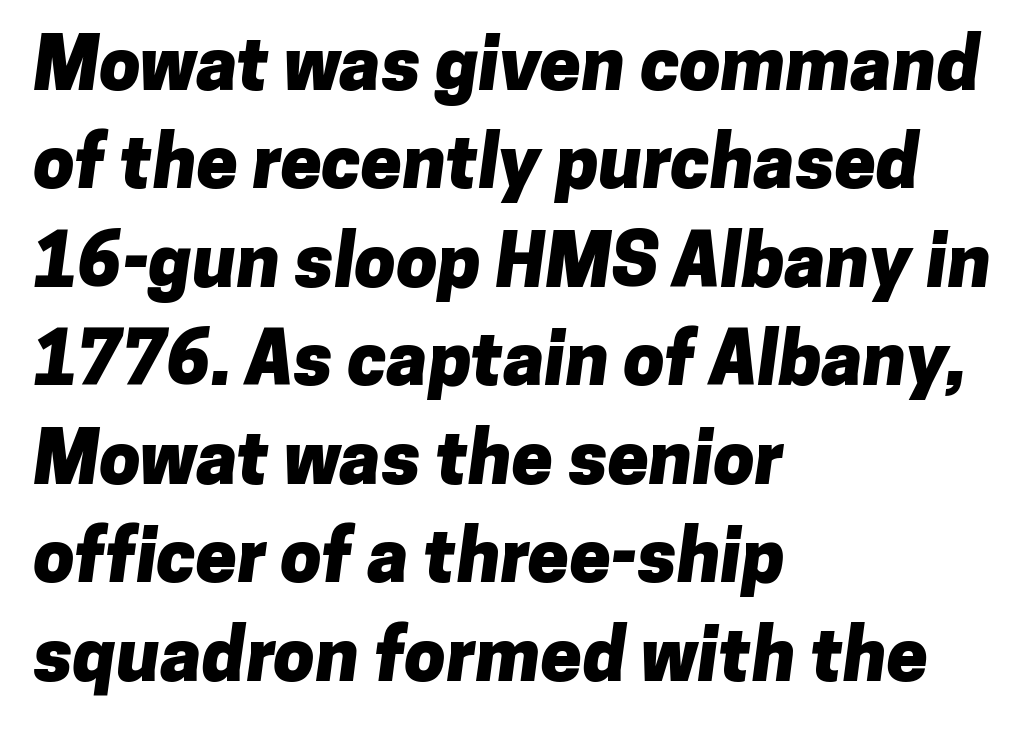
The image shows 74 px heavy sans-serif type; set left-aligned, normal line spacing (1.33x), normal letter spacing, not underlined; low stroke contrast and a medium x-height.
